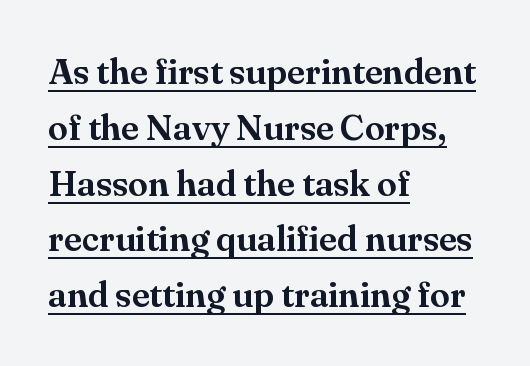
{"serif": "yes", "italic": "no", "width": "normal", "stroke_contrast": "medium", "x_height": "small", "monospaced": "no", "underline": "yes", "align": "left", "line_spacing": "normal", "line_spacing_ratio": 1.55, "letter_spacing": "normal", "letter_spacing_em": 0.0, "glyph_px": 36}
